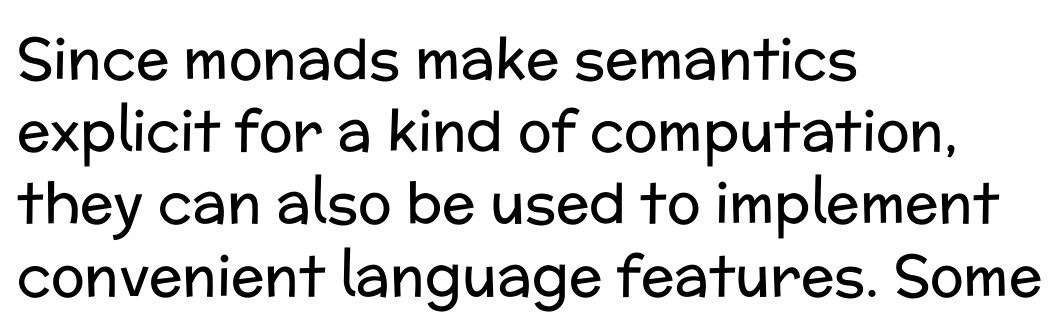
Posture: straight, roman, zero tilt. Left-aligned paragraph, ragged on the right. The foot of each line stays bare and open. Stroke thickness stays within the range of a standard reading face or lighter.
